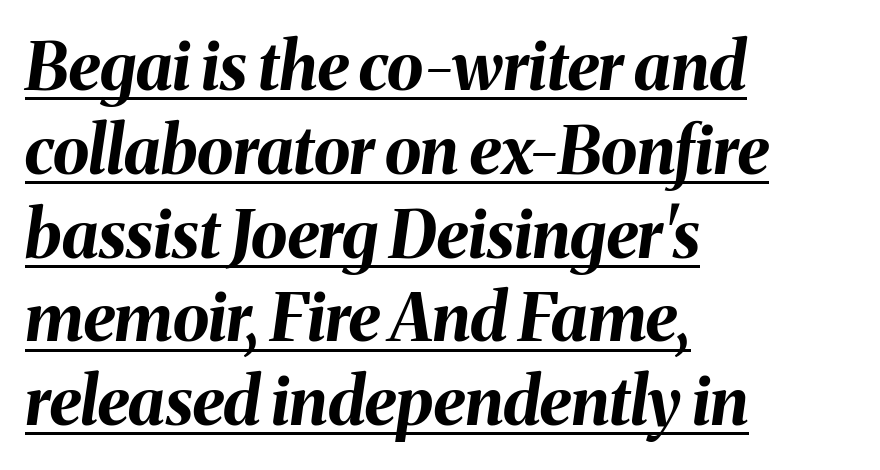
Caption: lettering with a line underneath. The rendering keeps characters at their native spacing. The typesetter chose a ragged-right arrangement here. The lines sit at an ordinary, default distance from one another. The rendering uses natural spacing where letterforms have individual widths.
